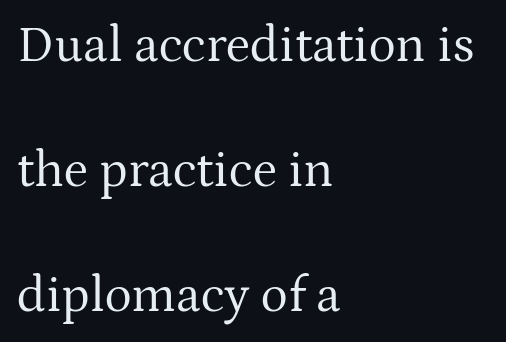
Q: Is the text bold? A: No.
Q: Is the text italic (slanted)? A: No, it is upright.
Q: Is the typeface a serif or a sans-serif typeface? A: Serif.
Q: Is the text underlined? A: No.
Q: How is the paragraph aligned? A: Left-aligned.
Q: Is the spacing between letters normal or unusually wide? A: Normal.
Q: Is the spacing between lines tight, normal or loose? A: Loose.
Q: Width (condensed, normal, or wide)? A: Normal.
Q: Stroke contrast? A: Medium.
Q: x-height? A: Medium.
Q: Monospaced? A: No.
